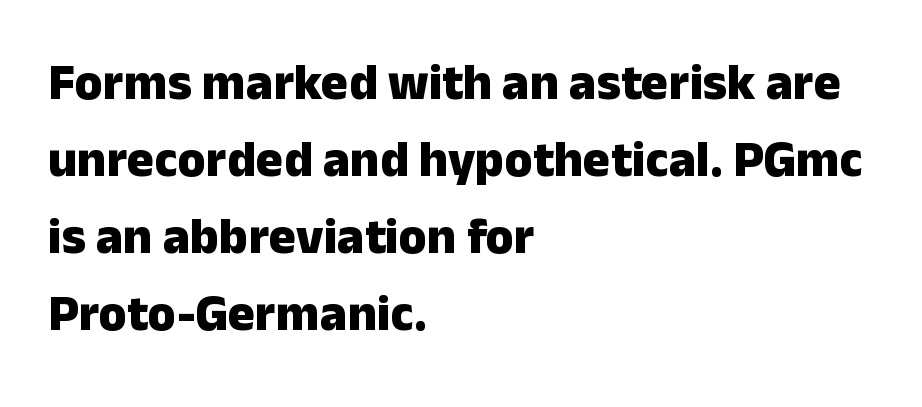
These lines are rendered in a variable-pitch font. Line beginnings align vertically; line endings do not. This is sans-serif lettering, the kind often seen on screens and signage. Italic: no, the glyphs are upright roman.
